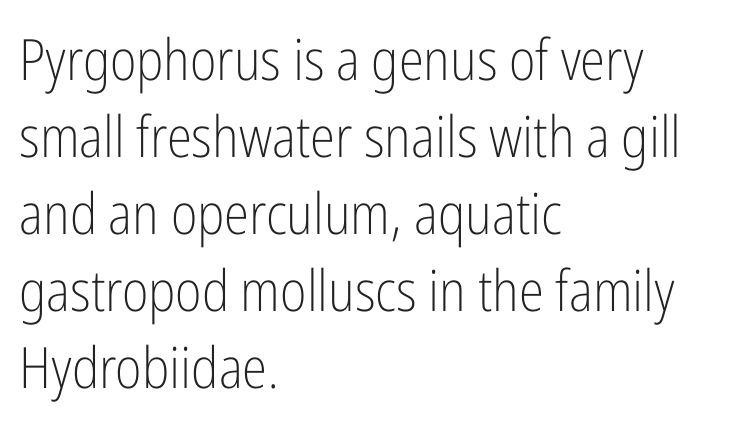
The image shows 57 px light, condensed sans-serif type, upright; set left-aligned, normal line spacing (1.35x), normal letter spacing, not underlined; low stroke contrast and a medium x-height.
